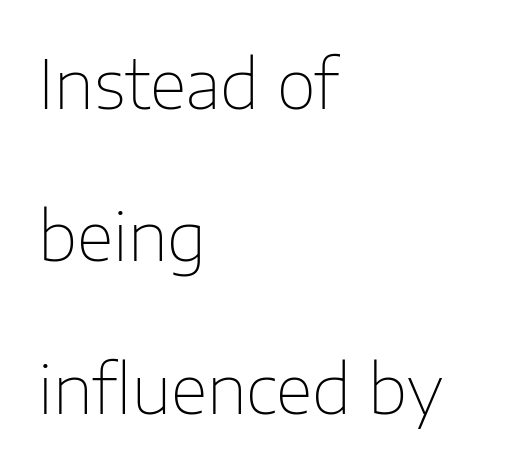
{"serif": "no", "italic": "no", "bold": "no", "weight": "thin", "width": "normal", "stroke_contrast": "low", "x_height": "medium", "monospaced": "no", "underline": "no", "align": "left", "line_spacing": "loose", "line_spacing_ratio": 2.24, "letter_spacing": "normal", "letter_spacing_em": 0.0, "glyph_px": 68}
